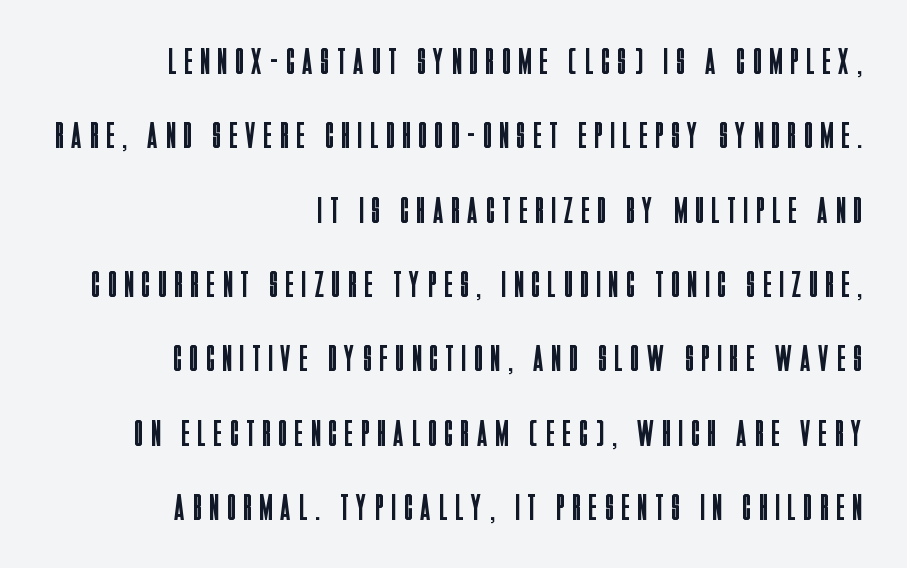
The image shows 37 px regular-weight, condensed sans-serif type, upright; set right-aligned, loose line spacing (2.01x), unusually wide letter spacing (+0.23 em), not underlined; low stroke contrast and a large x-height.
